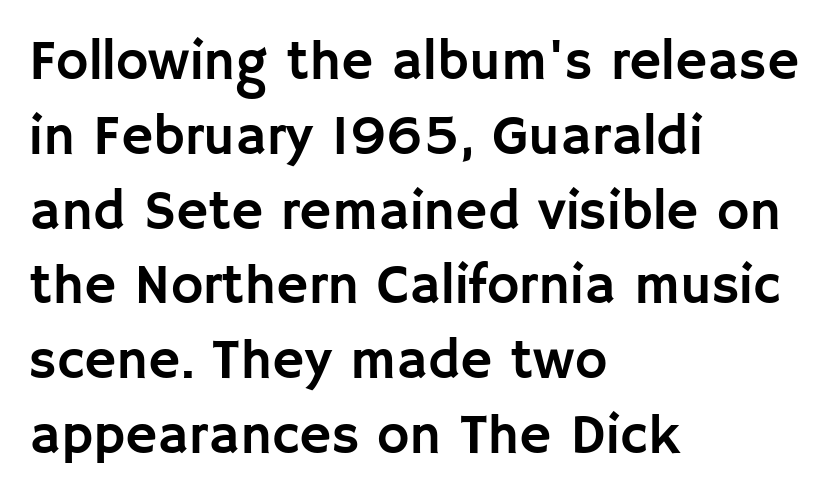
The image shows 55 px sans-serif type, upright; set left-aligned, normal line spacing (1.36x), normal letter spacing, not underlined; low stroke contrast and a large x-height.
